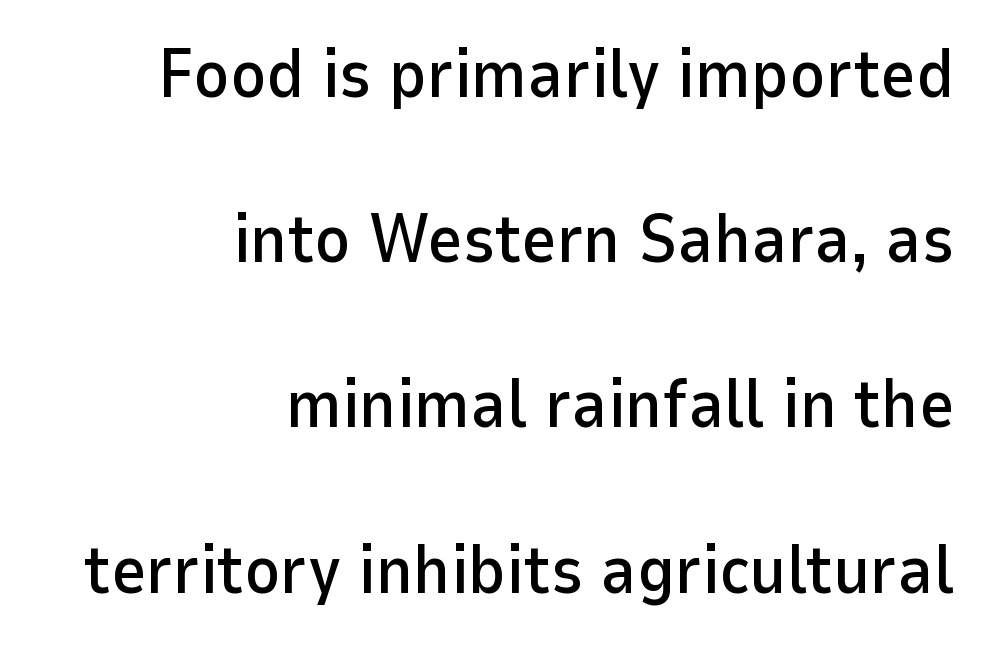
{"serif": "no", "italic": "no", "width": "normal", "stroke_contrast": "low", "x_height": "medium", "monospaced": "no", "underline": "no", "align": "right", "line_spacing": "loose", "line_spacing_ratio": 2.43, "letter_spacing": "normal", "letter_spacing_em": 0.0, "glyph_px": 68}
